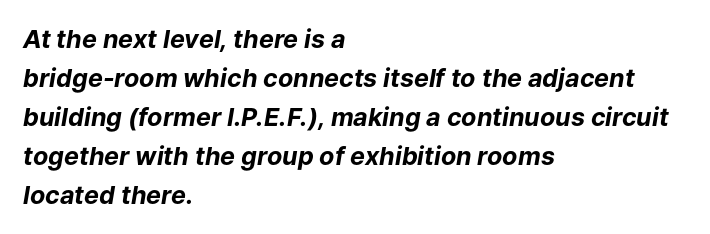
Line spacing here is normal. The text carries the slant typical of an italic or oblique font. Alignment: flush left. The zone under the glyphs is completely vacant. Students, this is bold: see how much ink each stroke carries. In terms of letterspacing, this is plain default setting.
